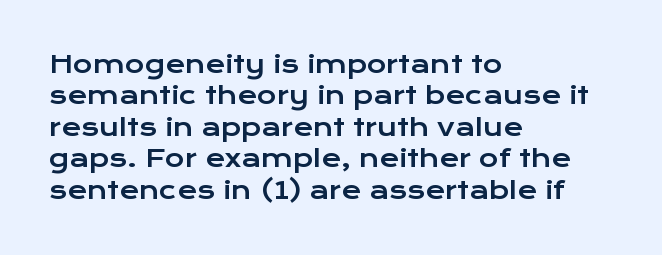
The image shows 24 px text type, upright; set left-aligned, normal line spacing (1.31x), normal letter spacing, not underlined.
